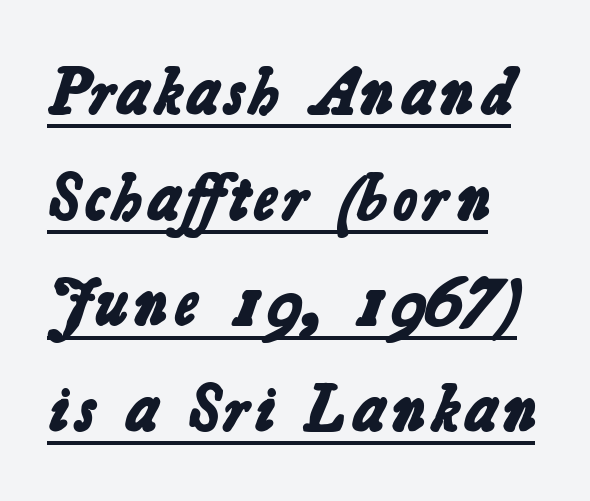
Q: Is the text bold? A: Yes.
Q: Is the typeface a serif or a sans-serif typeface? A: Sans-serif.
Q: Is the text underlined? A: Yes.
Q: How is the paragraph aligned? A: Left-aligned.
Q: Is the spacing between letters normal or unusually wide? A: Normal.
Q: Is the spacing between lines tight, normal or loose? A: Normal.
Q: Width (condensed, normal, or wide)? A: Normal.
Q: Stroke contrast? A: Low.
Q: x-height? A: Medium.
Q: Monospaced? A: No.
